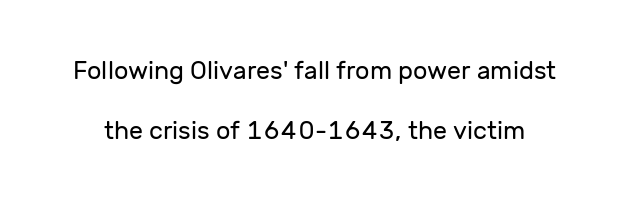
The image shows 25 px text type, upright; set loose line spacing (2.42x), normal letter spacing, not underlined.
